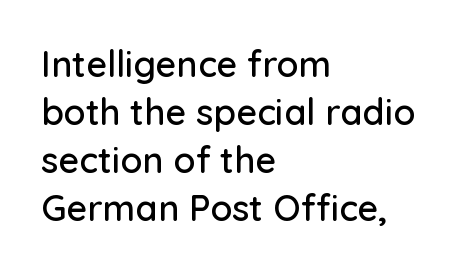
The image shows 36 px sans-serif type, upright; set left-aligned, normal line spacing (1.33x), normal letter spacing, not underlined; low stroke contrast and a medium x-height.
